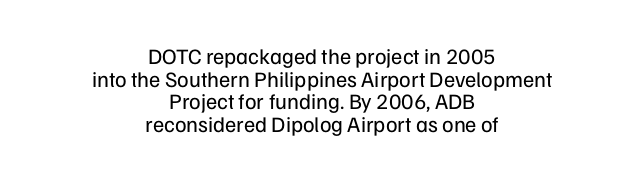
Q: Is the text bold? A: No.
Q: Is the text italic (slanted)? A: No, it is upright.
Q: Is the text underlined? A: No.
Q: How is the paragraph aligned? A: Centered.
Q: Is the spacing between letters normal or unusually wide? A: Normal.
Q: Is the spacing between lines tight, normal or loose? A: Tight.
